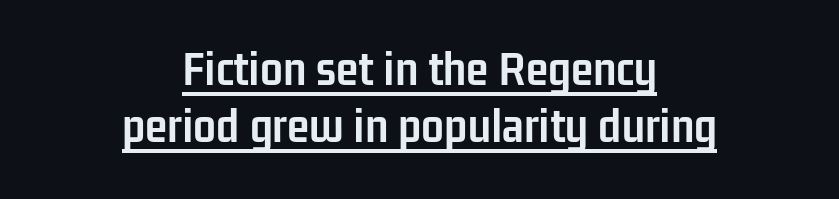
Q: Is the text bold? A: Yes.
Q: Is the text italic (slanted)? A: No, it is upright.
Q: Is the typeface a serif or a sans-serif typeface? A: Sans-serif.
Q: Is the text underlined? A: Yes.
Q: How is the paragraph aligned? A: Centered.
Q: Is the spacing between letters normal or unusually wide? A: Normal.
Q: Is the spacing between lines tight, normal or loose? A: Tight.
Q: Width (condensed, normal, or wide)? A: Condensed.
Q: Stroke contrast? A: Low.
Q: x-height? A: Medium.
Q: Monospaced? A: No.
